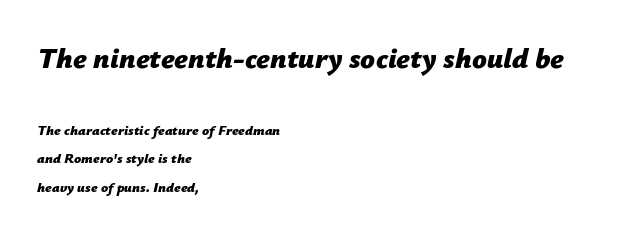
Q: Is the text bold? A: Yes.
Q: Is the text italic (slanted)? A: Yes, it leans right by about 12 degrees.
Q: Is the text underlined? A: No.
Q: How is the paragraph aligned? A: Left-aligned.
Q: Is the spacing between letters normal or unusually wide? A: Normal.
Q: Is the spacing between lines tight, normal or loose? A: Loose.
Q: Which block of text is set in a larger size, the first (top) or the second (bottom)? A: The first (top) one.
Q: Width (condensed, normal, or wide)? A: Normal.
Q: Stroke contrast? A: Low.
Q: x-height? A: Medium.
Q: Monospaced? A: No.
